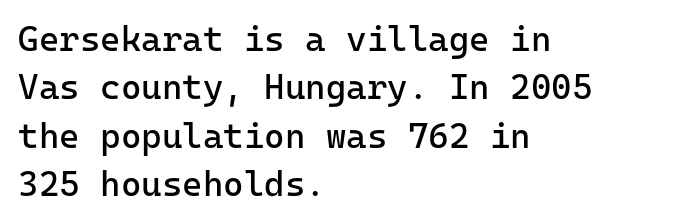
The image shows 35 px regular-weight sans-serif type, upright; set left-aligned, normal line spacing (1.38x), normal letter spacing, not underlined; low stroke contrast and a medium x-height.
